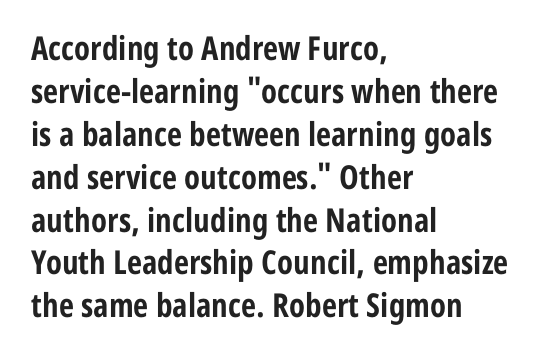
{"serif": "no", "italic": "no", "bold": "yes", "weight": "bold", "width": "condensed", "stroke_contrast": "low", "x_height": "medium", "monospaced": "no", "underline": "no", "align": "left", "line_spacing": "normal", "line_spacing_ratio": 1.3, "letter_spacing": "normal", "letter_spacing_em": 0.0, "glyph_px": 33}
